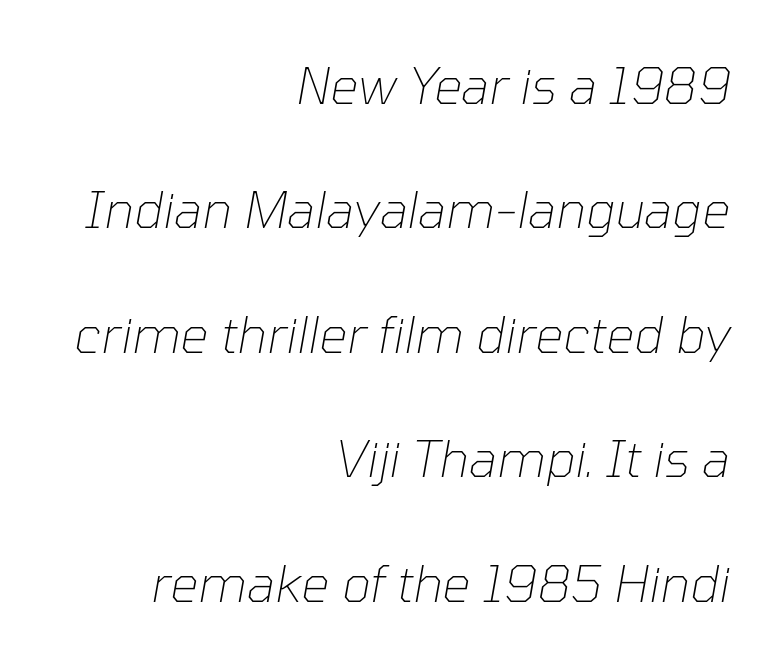
Q: Is the text bold? A: No.
Q: Is the text italic (slanted)? A: Yes, it leans right by about 10 degrees.
Q: Is the text underlined? A: No.
Q: How is the paragraph aligned? A: Right-aligned.
Q: Is the spacing between letters normal or unusually wide? A: Normal.
Q: Is the spacing between lines tight, normal or loose? A: Loose.
Q: Width (condensed, normal, or wide)? A: Normal.
Q: Stroke contrast? A: Low.
Q: x-height? A: Medium.
Q: Monospaced? A: No.
